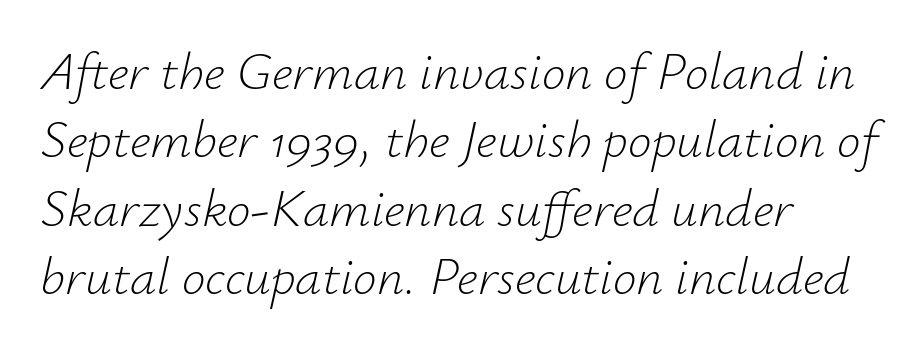
Q: Is the text bold? A: No.
Q: Is the text italic (slanted)? A: Yes, it leans right by about 12 degrees.
Q: Is the text underlined? A: No.
Q: How is the paragraph aligned? A: Left-aligned.
Q: Is the spacing between letters normal or unusually wide? A: Normal.
Q: Is the spacing between lines tight, normal or loose? A: Normal.
Q: Width (condensed, normal, or wide)? A: Normal.
Q: Stroke contrast? A: Low.
Q: x-height? A: Small.
Q: Monospaced? A: No.
